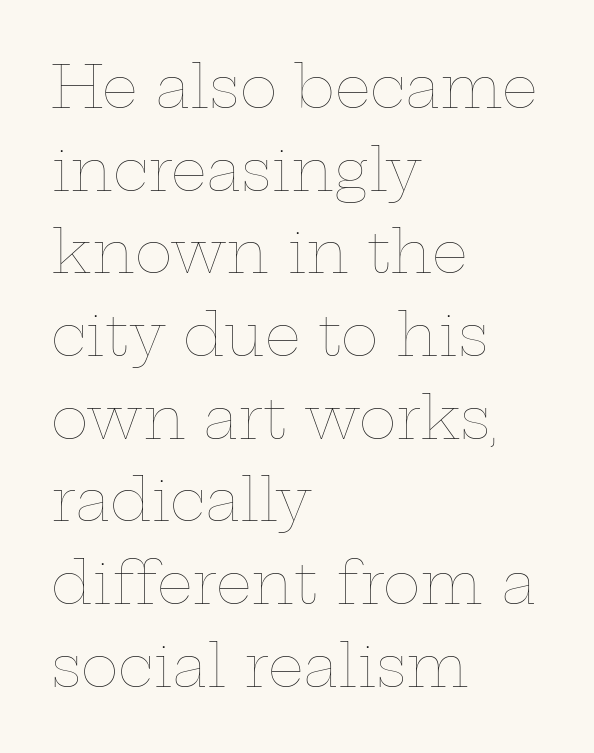
Note the varied advance widths — an 'i' is clearly narrower than an 'm'. Where is the straight margin? On the left. The area under the type is left untouched. Spacing between characters is what you'd get straight out of the box. A normal amount of white space separates one row of letters from the next. These lines were composed using upright roman letters.
